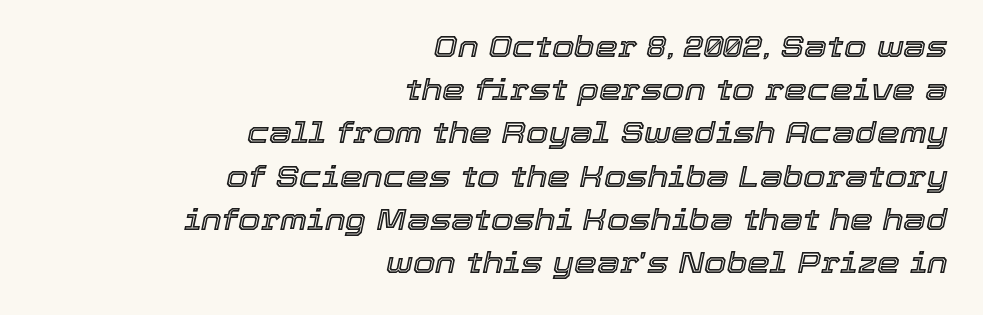
The designer left line spacing at the default. Typeset ragged left — the right edge is the straight one. The passage shown leans; its letterforms are oblique. Observe the ordinary spacing: letters are neighbours, not strangers.
